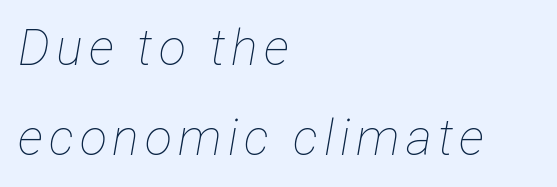
The ragged edge is on the right, which tells us the setting is flush left. Lines of text with bare space underneath. Varying glyph widths throughout — classic text-font behaviour. Weight: not bold — regular or lighter. Designer's note — italics engaged.
